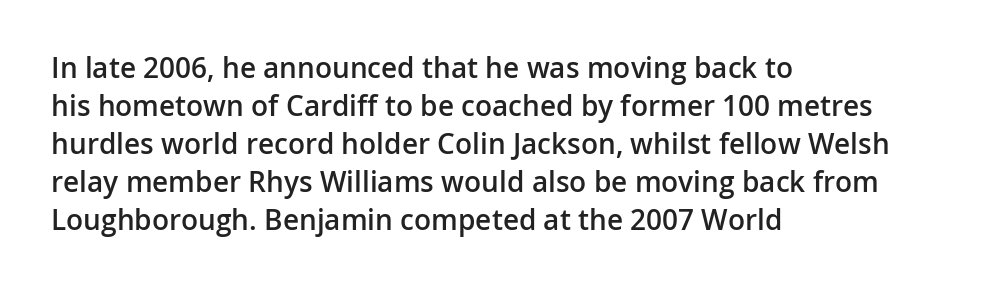
The image shows 28 px semibold sans-serif type, upright; set left-aligned, normal line spacing (1.36x), normal letter spacing, not underlined; low stroke contrast and a medium x-height.
